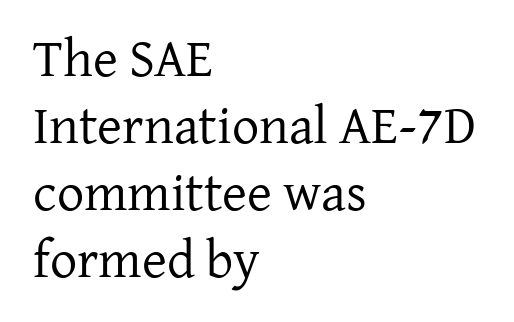
Q: Is the text bold? A: No.
Q: Is the text italic (slanted)? A: No, it is upright.
Q: Is the typeface a serif or a sans-serif typeface? A: Serif.
Q: Is the text underlined? A: No.
Q: How is the paragraph aligned? A: Left-aligned.
Q: Is the spacing between letters normal or unusually wide? A: Normal.
Q: Width (condensed, normal, or wide)? A: Normal.
Q: Stroke contrast? A: Low.
Q: x-height? A: Medium.
Q: Monospaced? A: No.
